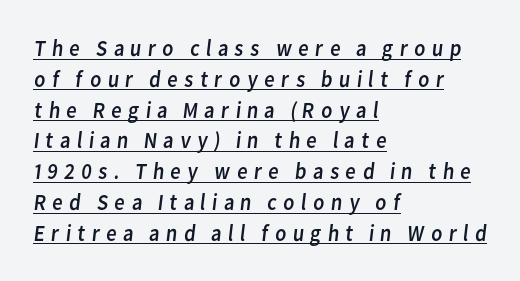
The font is comparable to plain body text, perhaps lighter. Look at the tracking — it's clearly loosened, letters drifting apart. How would I describe the line gaps? Plain and ordinary. A typographer would call this underscored text. Line starts are locked; line ends wander.
